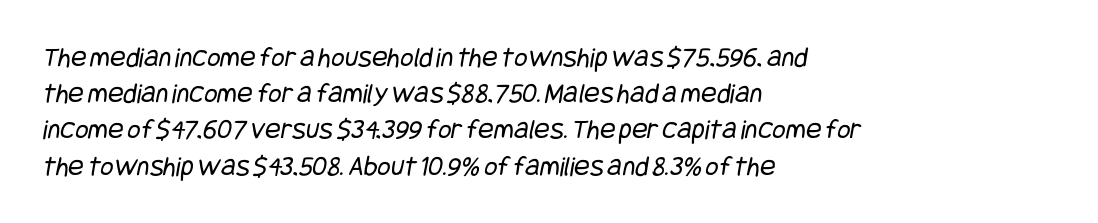
Q: Is the text bold? A: No.
Q: Is the typeface a serif or a sans-serif typeface? A: Sans-serif.
Q: Is the text underlined? A: No.
Q: How is the paragraph aligned? A: Left-aligned.
Q: Is the spacing between letters normal or unusually wide? A: Normal.
Q: Is the spacing between lines tight, normal or loose? A: Normal.
Q: Width (condensed, normal, or wide)? A: Condensed.
Q: Stroke contrast? A: Low.
Q: x-height? A: Large.
